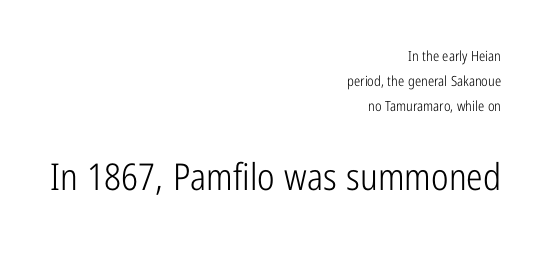
The image shows 37 px light, condensed sans-serif type, upright; set right-aligned, line spacing 1.78x, normal letter spacing, not underlined; the second (bottom) block is 2.64x larger; low stroke contrast and a medium x-height.
